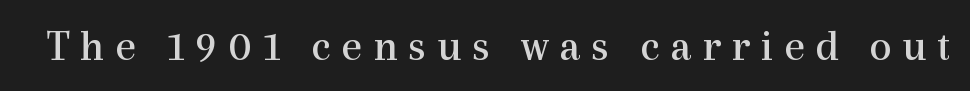
These lines have a slow, spaced-out rhythm from letter to letter. Do the letters lean? They stand straight. The space directly below the letters is spotless. Proportional: the letters do not fall into vertical columns. Check where the strokes stop: tiny serifs finish them off.
